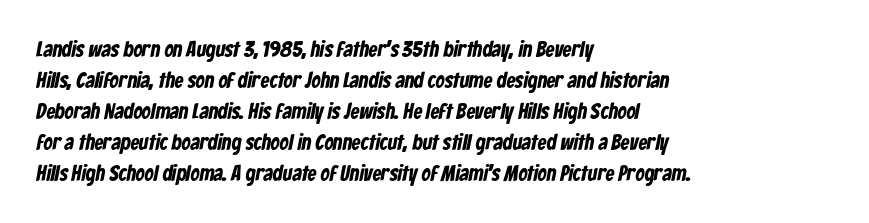
In CSS terms this would be text-align: left. Type without underlining. Does the leading feel generous? No, just average. Does extra space separate the letters? No, they use regular spacing.
